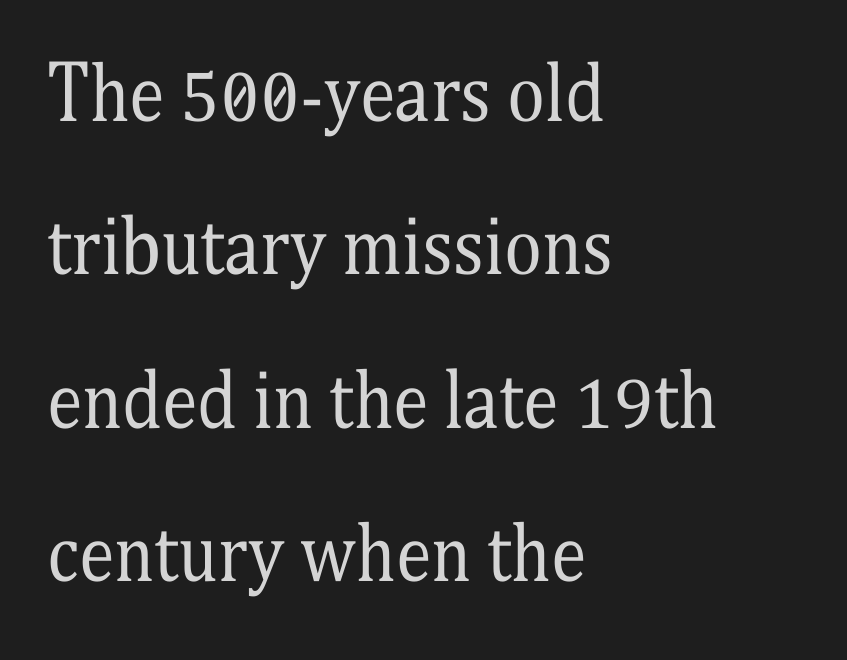
The face used here is seriffed, in the tradition of book romans. Does the leading feel generous? Absolutely, it's lavish. Each line starts at the same left margin while the right side varies. The lettering stays uniformly vertical, giving the passage a roman look. Nobody touched the tracking dial on this one. Here the designer chose a conventional face with non-uniform glyph widths.
